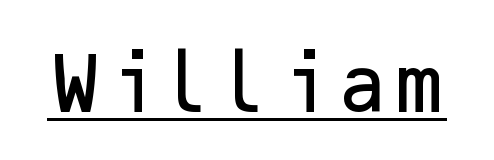
The image shows 66 px sans-serif type, upright; set normal letter spacing, underlined; low stroke contrast and a medium x-height.
